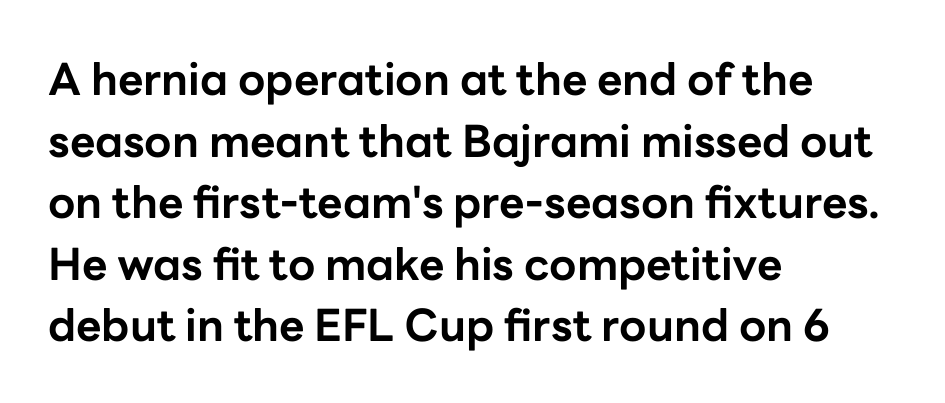
{"serif": "no", "italic": "no", "bold": "yes", "weight": "bold", "width": "normal", "stroke_contrast": "low", "x_height": "medium", "monospaced": "no", "underline": "no", "align": "left", "line_spacing": "normal", "line_spacing_ratio": 1.4, "letter_spacing": "normal", "letter_spacing_em": 0.0, "glyph_px": 44}
